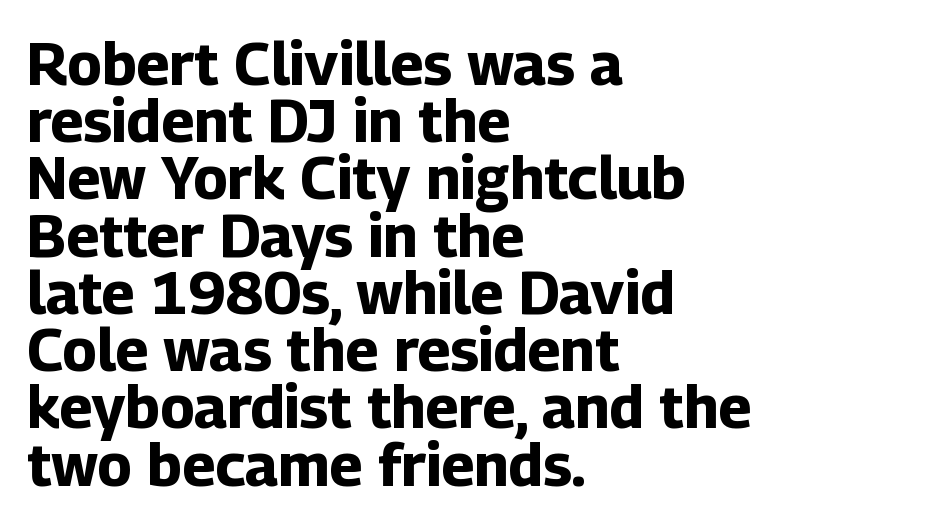
The image shows 59 px bold sans-serif type, upright; set left-aligned, tight line spacing (0.97x), normal letter spacing, not underlined; low stroke contrast and a medium x-height.
